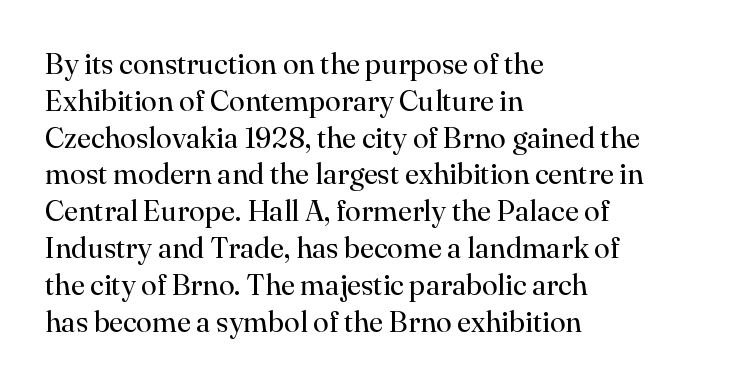
Q: Is the text bold? A: No.
Q: Is the text italic (slanted)? A: No, it is upright.
Q: Is the typeface a serif or a sans-serif typeface? A: Serif.
Q: Is the text underlined? A: No.
Q: How is the paragraph aligned? A: Left-aligned.
Q: Is the spacing between letters normal or unusually wide? A: Normal.
Q: Is the spacing between lines tight, normal or loose? A: Normal.
Q: Width (condensed, normal, or wide)? A: Normal.
Q: Stroke contrast? A: High.
Q: x-height? A: Small.
Q: Monospaced? A: No.
